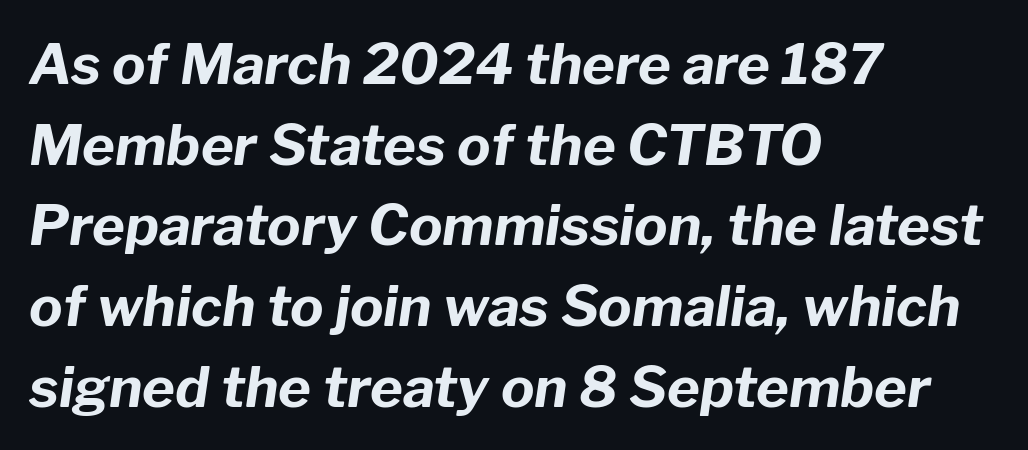
Q: Is the text bold? A: Yes.
Q: Is the text italic (slanted)? A: Yes, it leans right by about 8 degrees.
Q: Is the text underlined? A: No.
Q: How is the paragraph aligned? A: Left-aligned.
Q: Is the spacing between letters normal or unusually wide? A: Normal.
Q: Is the spacing between lines tight, normal or loose? A: Normal.
Q: Width (condensed, normal, or wide)? A: Normal.
Q: Stroke contrast? A: Low.
Q: x-height? A: Medium.
Q: Monospaced? A: No.
